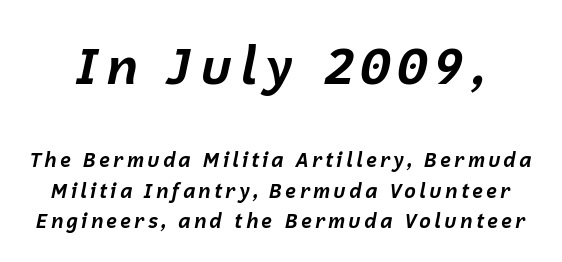
Top chunk: large. Bottom chunk: small. How heavy is the stroke? Heavy — this is a bold. Underline: absent. The rendering uses natural spacing where letterforms have individual widths.
